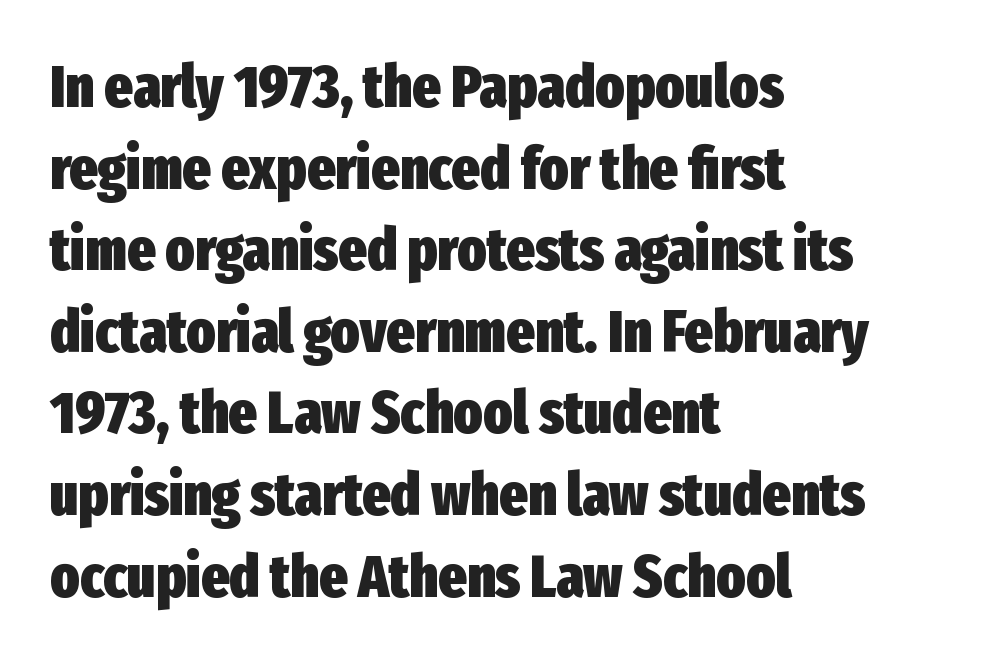
Q: Is the text bold? A: Yes.
Q: Is the text italic (slanted)? A: No, it is upright.
Q: Is the typeface a serif or a sans-serif typeface? A: Sans-serif.
Q: Is the text underlined? A: No.
Q: How is the paragraph aligned? A: Left-aligned.
Q: Is the spacing between letters normal or unusually wide? A: Normal.
Q: Is the spacing between lines tight, normal or loose? A: Normal.
Q: Width (condensed, normal, or wide)? A: Condensed.
Q: Stroke contrast? A: Low.
Q: x-height? A: Medium.
Q: Monospaced? A: No.
